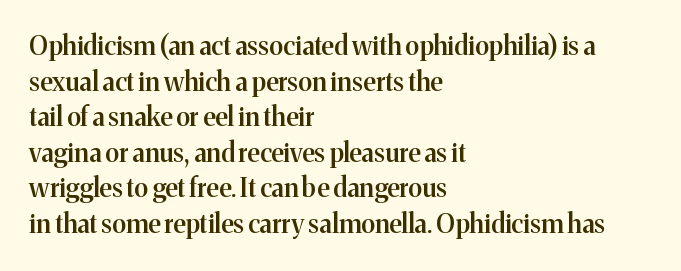
Q: Is the text bold? A: Semi-bold.
Q: Is the text italic (slanted)? A: No, it is upright.
Q: Is the text underlined? A: No.
Q: How is the paragraph aligned? A: Left-aligned.
Q: Is the spacing between letters normal or unusually wide? A: Normal.
Q: Is the spacing between lines tight, normal or loose? A: Normal.
